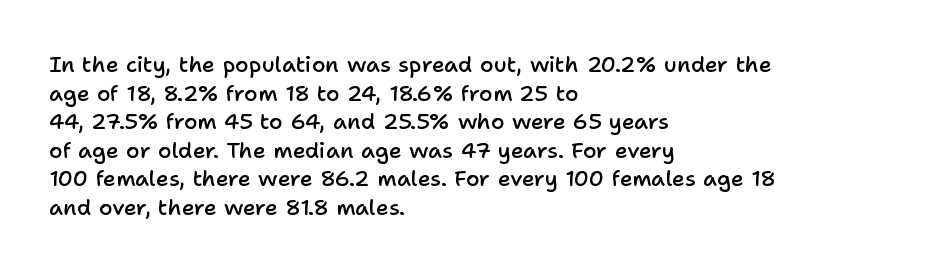
Between one letter and the next there's only the usual sliver of space. Firm but not heavy-handed strokes: this text is semibold. No italicization has been applied; the sample stays upright. Each line starts at the same left margin while the right side varies. Notice how descenders clear the ascenders below comfortably — that's standard leading.
